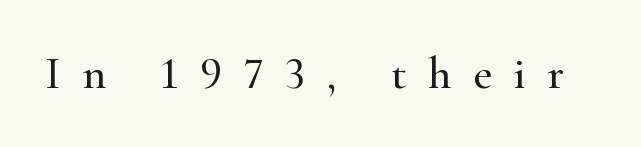
Q: Is the text italic (slanted)? A: No, it is upright.
Q: Is the typeface a serif or a sans-serif typeface? A: Serif.
Q: Is the text underlined? A: No.
Q: Is the spacing between letters normal or unusually wide? A: Unusually wide.
Q: Width (condensed, normal, or wide)? A: Normal.
Q: Stroke contrast? A: High.
Q: x-height? A: Small.
Q: Monospaced? A: No.
